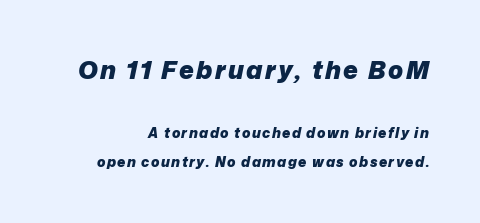
The image shows 25 px bold type, italic (leaning right); set loose line spacing (2.04x), not underlined; the first (top) block is 1.79x larger.
